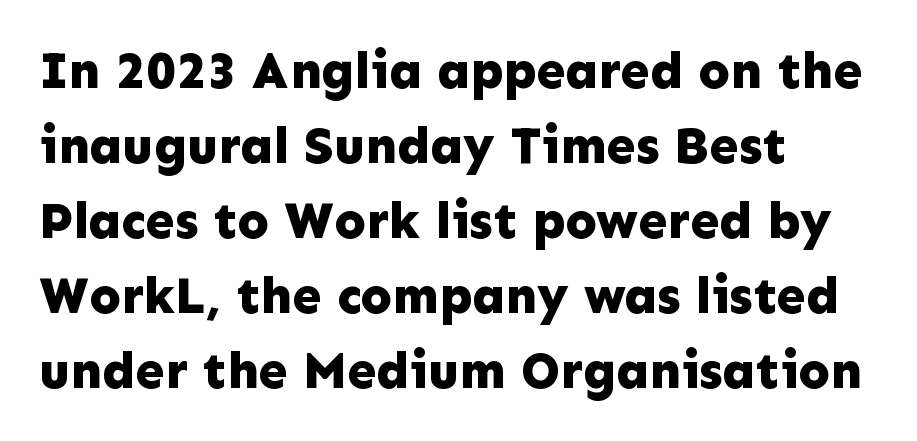
{"serif": "no", "italic": "no", "bold": "yes", "weight": "bold", "width": "normal", "stroke_contrast": "low", "x_height": "medium", "monospaced": "no", "underline": "no", "align": "left", "line_spacing": "normal", "line_spacing_ratio": 1.44, "letter_spacing": "normal", "letter_spacing_em": 0.0, "glyph_px": 52}
